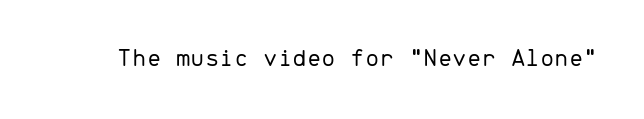
Q: Is the text bold? A: No.
Q: Is the text italic (slanted)? A: No, it is upright.
Q: Is the text underlined? A: No.
Q: Is the spacing between letters normal or unusually wide? A: Normal.
